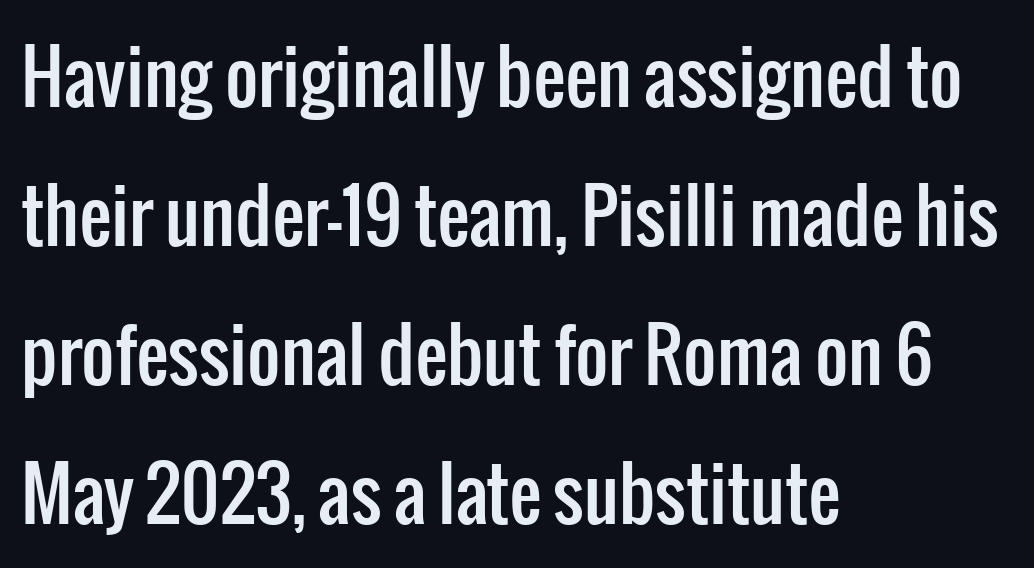
Visually the block forms a straight wall on the left and a jagged coastline on the right. This sample has the flowing, uneven cadence of proportional lettering. The type is set solid horizontally, with unmodified tracking. Check the space under the baseline: it is left empty. Examine the stroke ends and you'll find no serifs. You could fit nearly another row in the gap between these rows.
